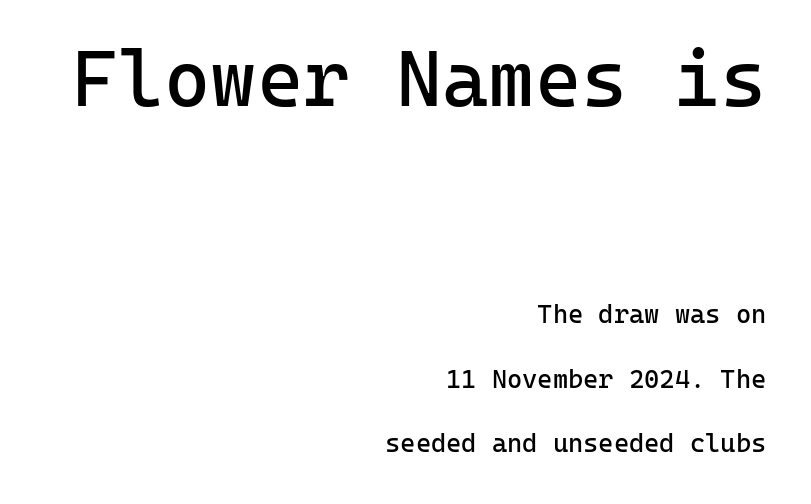
The image shows 79 px regular-weight sans-serif type, upright, monospaced; set right-aligned, loose line spacing (2.47x), normal letter spacing, not underlined; the first (top) block is 3.04x larger; low stroke contrast and a medium x-height.
